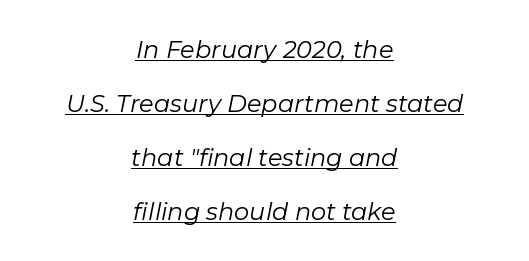
Compared with a flush-left layout, this one balances lines on the center instead. The letterforms sit at book weight or below. Baseline-to-baseline distance is far greater than the letter height. Short note: letters normally spaced.
